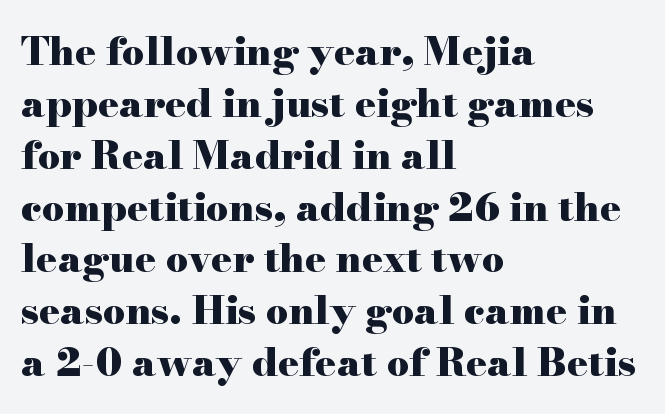
{"serif": "yes", "italic": "no", "bold": "yes", "weight": "heavy", "width": "wide", "stroke_contrast": "high", "x_height": "small", "monospaced": "no", "underline": "no", "align": "left", "line_spacing": "normal", "line_spacing_ratio": 1.33, "letter_spacing": "normal", "letter_spacing_em": 0.0, "glyph_px": 39}
